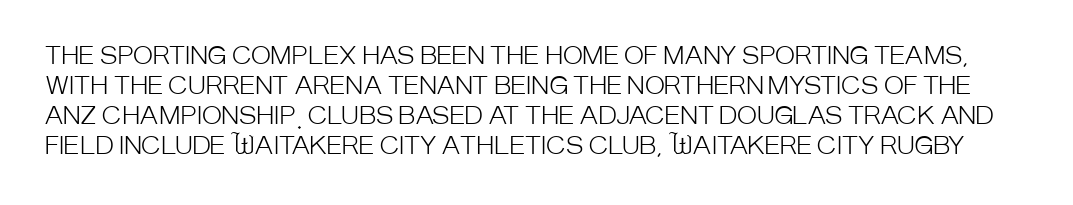
Q: Is the text bold? A: No.
Q: Is the text italic (slanted)? A: No, it is upright.
Q: Is the text underlined? A: No.
Q: Is the spacing between letters normal or unusually wide? A: Normal.
Q: Is the spacing between lines tight, normal or loose? A: Normal.
